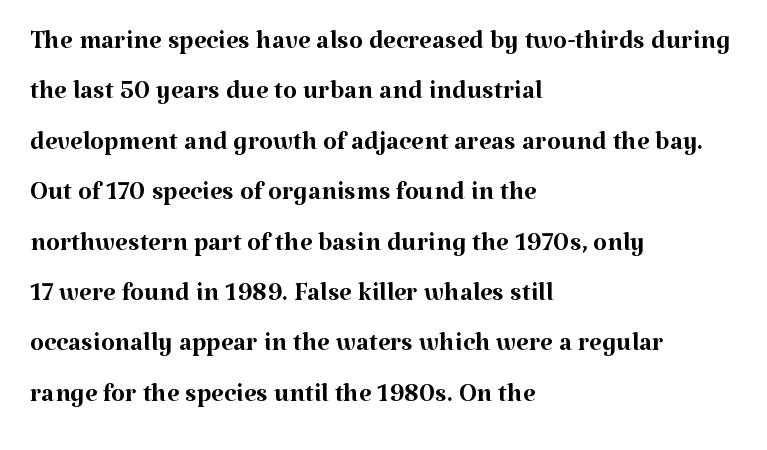
The image shows 36 px regular-weight serif type, upright; set left-aligned, normal line spacing (1.4x), normal letter spacing, not underlined; medium stroke contrast and a medium x-height.
